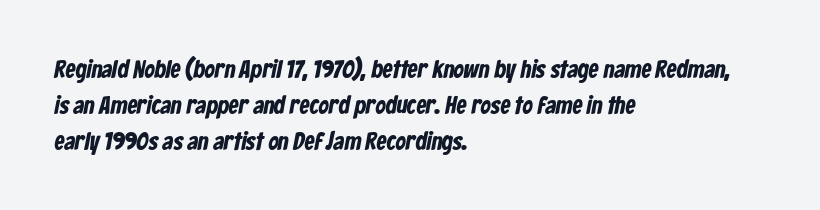
The image shows 25 px text type; set left-aligned, normal line spacing (1.44x), normal letter spacing, not underlined.
